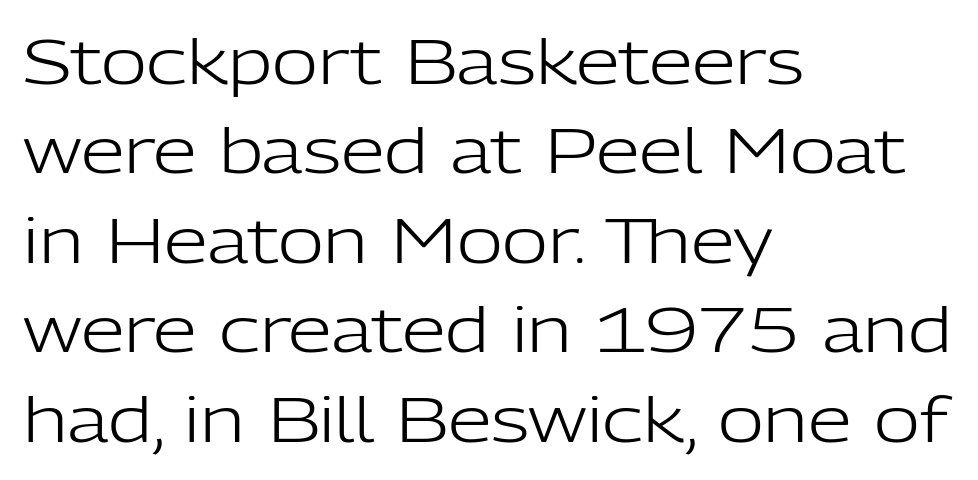
Is this a fixed-width face? No — the glyphs have proportional, varying widths. Nothing heavy about these letters — not bold at all. The font family rendered here belongs to the sans-serif group. The gap between lines stays unmarked.
